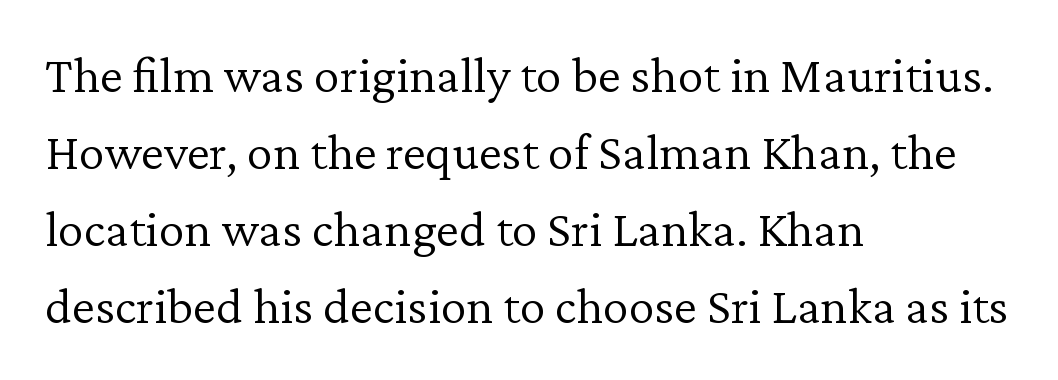
{"serif": "yes", "italic": "no", "bold": "no", "weight": "light", "width": "normal", "stroke_contrast": "low", "x_height": "medium", "monospaced": "no", "underline": "no", "align": "left", "line_spacing": "normal", "line_spacing_ratio": 1.48, "letter_spacing": "normal", "letter_spacing_em": 0.0, "glyph_px": 52}
